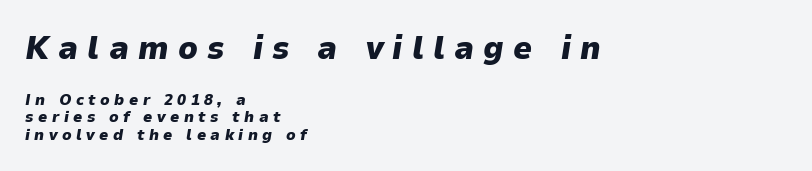
Note the varied advance widths — an 'i' is clearly narrower than an 'm'. Beneath every word, the page is bare. Look at the glyph heights: the upper group is clearly the bigger setting. Compared with an ordinary text face, these strokes are far heavier — a full bold. Caption: multi-line text, flush left, ragged right. The tracking jumps out immediately: characters are airy and widely separated.
